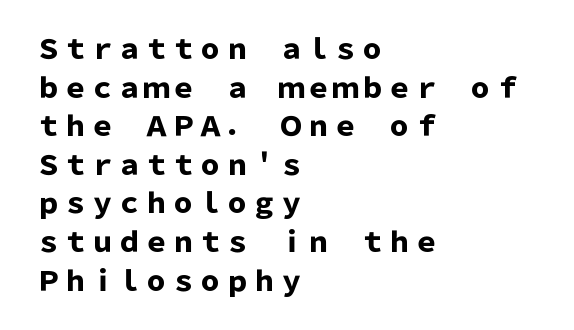
The image shows 27 px bold type, upright; set left-aligned, normal line spacing (1.43x), normal letter spacing, not underlined.
